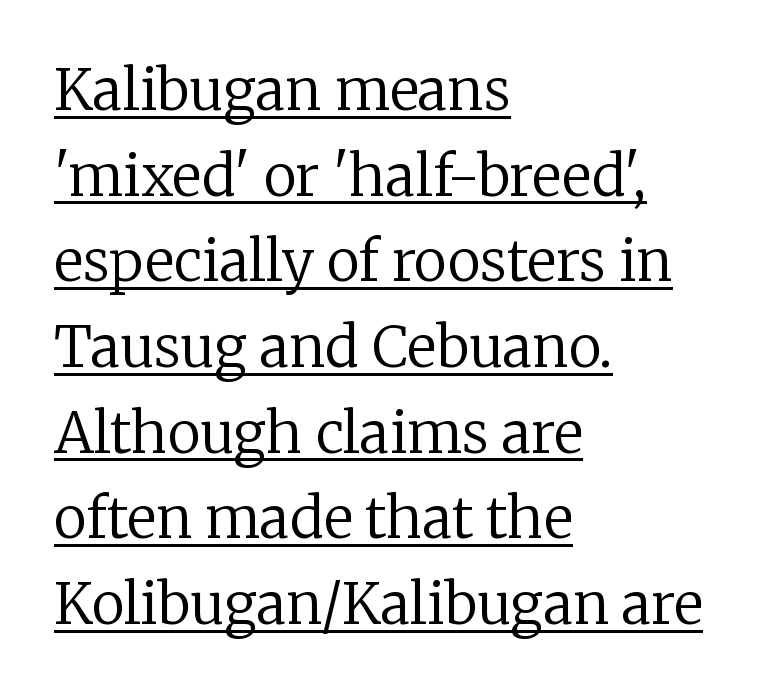
The image shows 56 px regular-weight serif type, upright; set left-aligned, normal line spacing (1.53x), normal letter spacing, underlined; low stroke contrast and a medium x-height.
